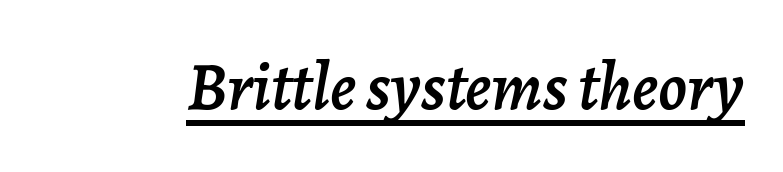
The image shows 68 px text type, italic (leaning right); set normal letter spacing, underlined; low stroke contrast and a medium x-height.
